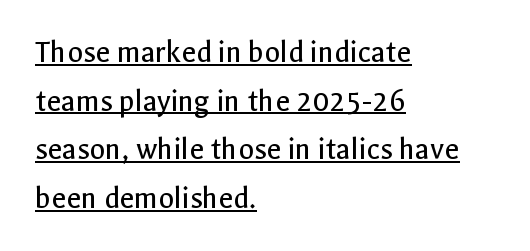
Q: Is the text bold? A: No.
Q: Is the text italic (slanted)? A: No, it is upright.
Q: Is the typeface a serif or a sans-serif typeface? A: Sans-serif.
Q: Is the text underlined? A: Yes.
Q: How is the paragraph aligned? A: Left-aligned.
Q: Is the spacing between letters normal or unusually wide? A: Normal.
Q: Is the spacing between lines tight, normal or loose? A: Normal.
Q: Width (condensed, normal, or wide)? A: Normal.
Q: x-height? A: Medium.
Q: Monospaced? A: No.
